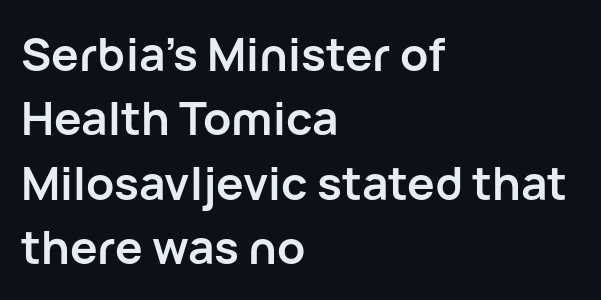
The image shows 46 px semibold sans-serif type, upright; set left-aligned, normal line spacing (1.4x), normal letter spacing, not underlined; low stroke contrast and a medium x-height.
